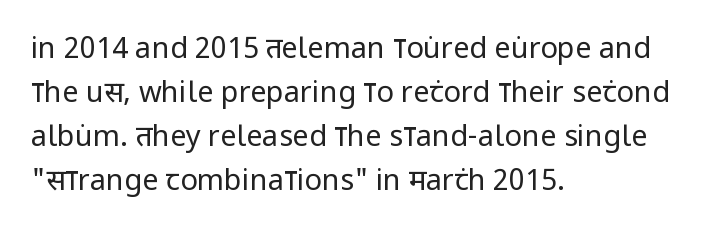
{"serif": "no", "italic": "no", "bold": "no", "weight": "regular", "width": "condensed", "stroke_contrast": "low", "x_height": "large", "monospaced": "no", "underline": "no", "align": "left", "line_spacing": "normal", "line_spacing_ratio": 1.52, "letter_spacing": "normal", "letter_spacing_em": 0.0, "glyph_px": 29}
